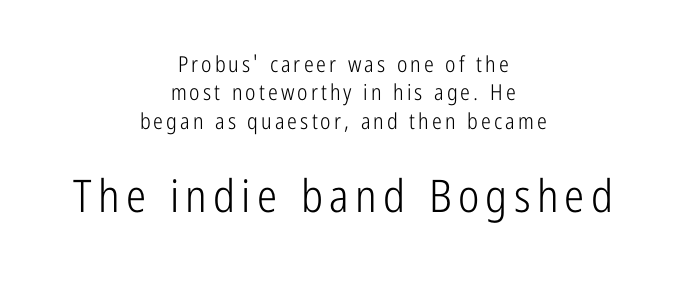
The image shows 45 px light, condensed sans-serif type, upright; set centered, normal line spacing (1.29x), not underlined; the second (bottom) block is 2.05x larger; low stroke contrast and a medium x-height.
